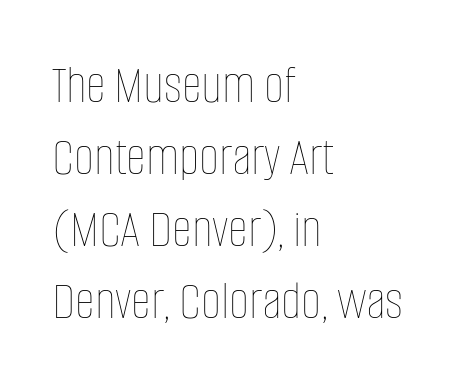
{"italic": "no", "bold": "no", "weight": "thin", "width": "condensed", "stroke_contrast": "low", "x_height": "large", "monospaced": "no", "underline": "no", "align": "left", "line_spacing": "normal", "line_spacing_ratio": 1.31, "letter_spacing": "normal", "letter_spacing_em": 0.0, "glyph_px": 55}
